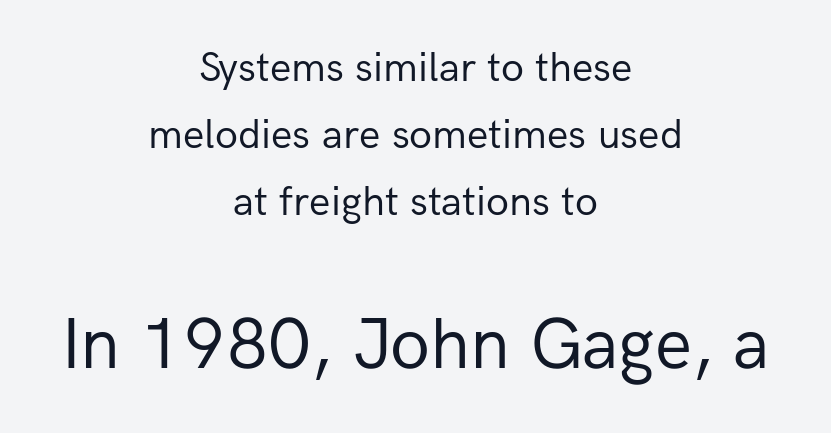
Honestly, the row spacing looks completely unremarkable. Is the letter spacing exaggerated? No — it looks like the ordinary default. Bare-footed words on every line. In this sample the second text group is rendered at the bigger scale. The rendering positions every line midway between the sides. Caption: face not bold, strokes unweighted.
